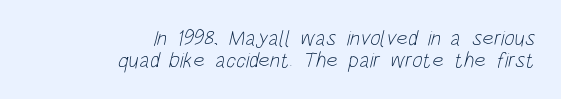
If you drew a ruler down the right edge, every line would touch it. The passage shown is not underscored anywhere. The cut favours lightness, reaching ordinary text weight at its darkest. Each word holds together tightly as a unit, with standard inter-letter gaps.
